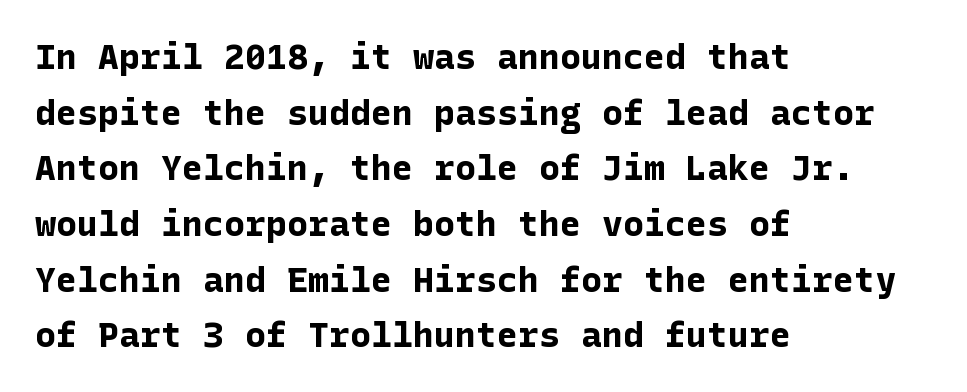
The area under the type is left untouched. Chunky letters — that's bold for sure. This is the regular roman posture of the typeface. The paragraph shown leans on its left margin.
